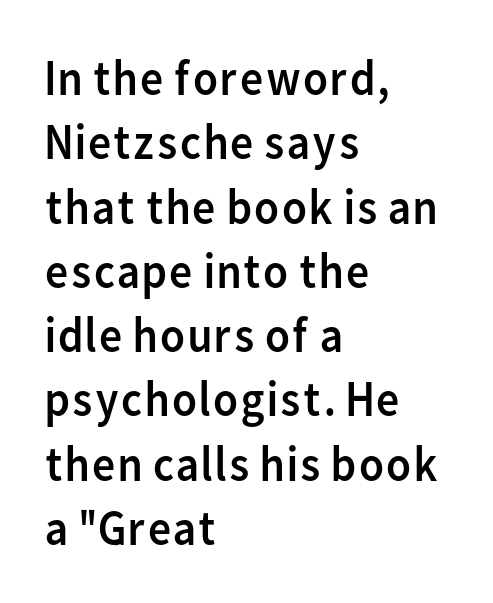
{"serif": "no", "italic": "no", "bold": "no", "weight": "regular", "width": "normal", "stroke_contrast": "low", "x_height": "medium", "monospaced": "no", "underline": "no", "align": "left", "line_spacing": "normal", "line_spacing_ratio": 1.26, "letter_spacing": "normal", "letter_spacing_em": 0.0, "glyph_px": 51}
